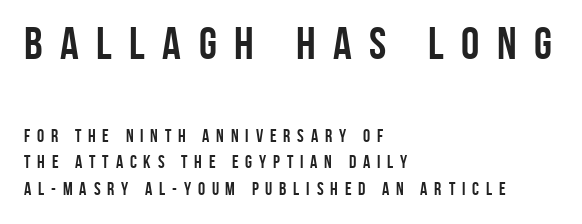
These lines sit exactly where default settings would place them. In CSS terms this would be text-align: left. Every character sits straight up, as roman type does. Inter-character spacing is expanded well beyond the font's built-in metrics. Look at the bottom of the vertical strokes: they stop flat, with no serifs. A typesetter would call this proportional, since set widths differ per character.
